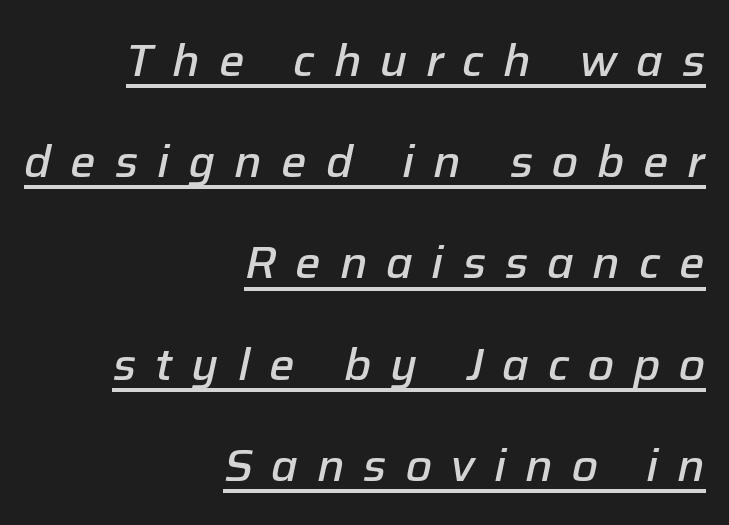
{"italic": "yes", "lean": "right", "slant_degrees": 12, "bold": "semi", "weight": "semibold", "width": "normal", "stroke_contrast": "low", "x_height": "medium", "monospaced": "no", "underline": "yes", "align": "right", "line_spacing": "loose", "line_spacing_ratio": 2.25, "letter_spacing": "wide", "letter_spacing_em": 0.42, "glyph_px": 45}
